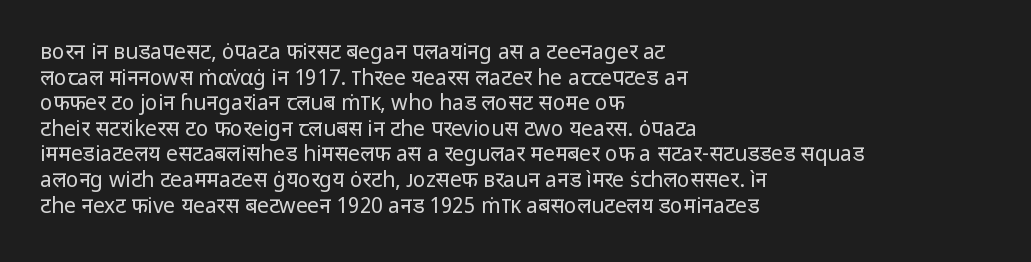
Q: Is the text bold? A: No.
Q: Is the text italic (slanted)? A: No, it is upright.
Q: Is the text underlined? A: No.
Q: How is the paragraph aligned? A: Left-aligned.
Q: Is the spacing between letters normal or unusually wide? A: Normal.
